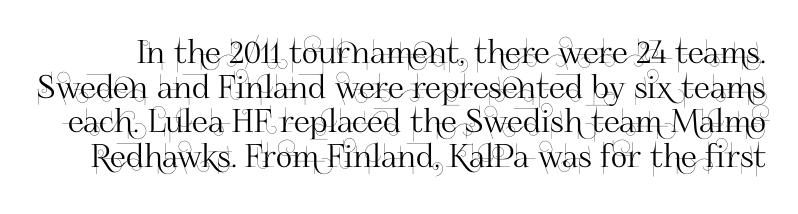
Q: Is the text italic (slanted)? A: No, it is upright.
Q: Is the typeface a serif or a sans-serif typeface? A: Sans-serif.
Q: Is the text underlined? A: No.
Q: Is the spacing between letters normal or unusually wide? A: Normal.
Q: Is the spacing between lines tight, normal or loose? A: Tight.
Q: Width (condensed, normal, or wide)? A: Normal.
Q: Stroke contrast? A: High.
Q: x-height? A: Small.
Q: Monospaced? A: No.
